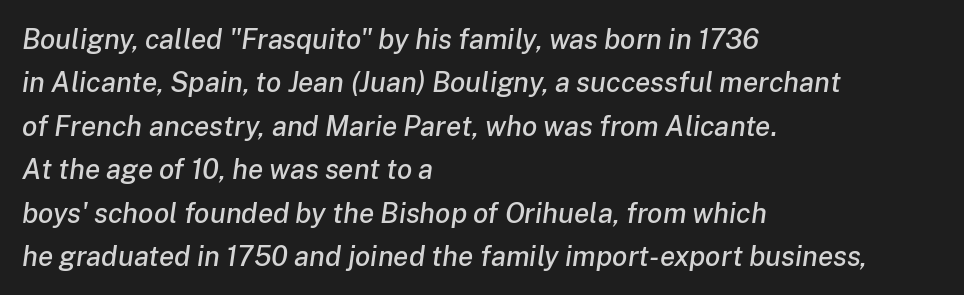
Standard letterfit; no display-style spreading of the glyphs. The whole block is typeset with a tilt. Each letter keeps its own natural width here, so spacing adapts to shape. This rendering features lettering with no underline.
